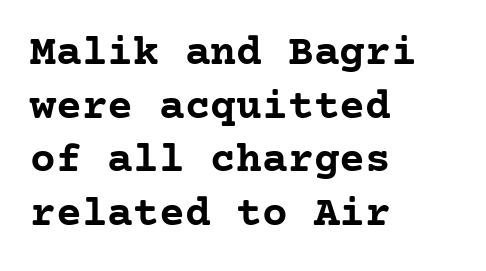
Q: Is the text bold? A: Yes.
Q: Is the text italic (slanted)? A: No, it is upright.
Q: Is the typeface a serif or a sans-serif typeface? A: Serif.
Q: Is the text underlined? A: No.
Q: How is the paragraph aligned? A: Left-aligned.
Q: Is the spacing between letters normal or unusually wide? A: Normal.
Q: Is the spacing between lines tight, normal or loose? A: Normal.
Q: Width (condensed, normal, or wide)? A: Normal.
Q: Stroke contrast? A: Low.
Q: x-height? A: Medium.
